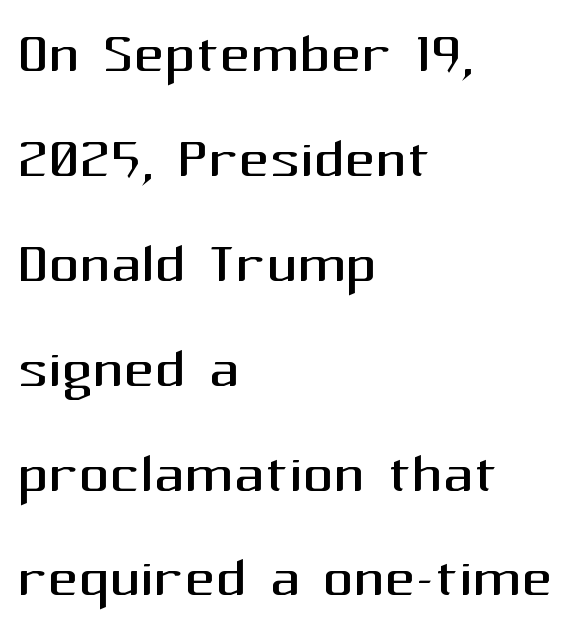
Q: Is the text bold? A: No.
Q: Is the text italic (slanted)? A: No, it is upright.
Q: Is the typeface a serif or a sans-serif typeface? A: Sans-serif.
Q: Is the text underlined? A: No.
Q: How is the paragraph aligned? A: Left-aligned.
Q: Is the spacing between letters normal or unusually wide? A: Normal.
Q: Is the spacing between lines tight, normal or loose? A: Normal.
Q: Width (condensed, normal, or wide)? A: Normal.
Q: Stroke contrast? A: Medium.
Q: x-height? A: Medium.
Q: Monospaced? A: No.
